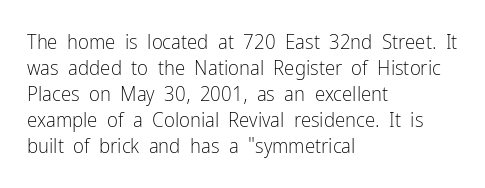
The typography opts for an upright posture over an oblique one. Unmarked baselines from the first word to the last. Students, note that the glyphs here touch the page at normal intervals. Which margin do the lines hug? The left one — the right edge is uneven. The typesetting does not lean heavy: it is not bold.
